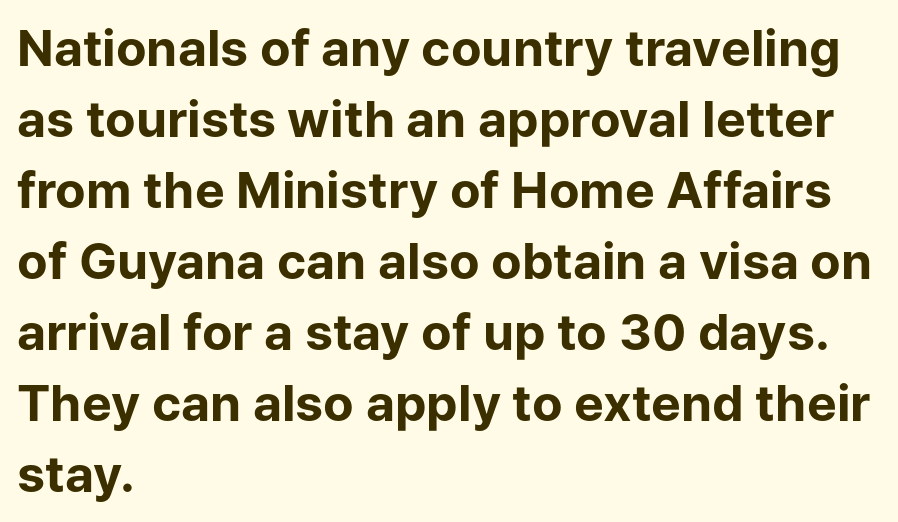
{"serif": "no", "italic": "no", "bold": "yes", "weight": "bold", "width": "normal", "stroke_contrast": "low", "x_height": "medium", "monospaced": "no", "underline": "no", "align": "left", "line_spacing": "normal", "line_spacing_ratio": 1.42, "letter_spacing": "normal", "letter_spacing_em": 0.0, "glyph_px": 50}
